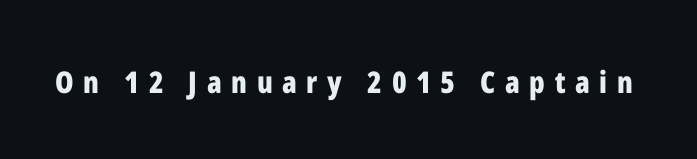
Q: Is the text bold? A: Yes.
Q: Is the text italic (slanted)? A: No, it is upright.
Q: Is the typeface a serif or a sans-serif typeface? A: Sans-serif.
Q: Is the text underlined? A: No.
Q: Is the spacing between letters normal or unusually wide? A: Unusually wide.
Q: Width (condensed, normal, or wide)? A: Condensed.
Q: Stroke contrast? A: Low.
Q: x-height? A: Medium.
Q: Monospaced? A: No.
